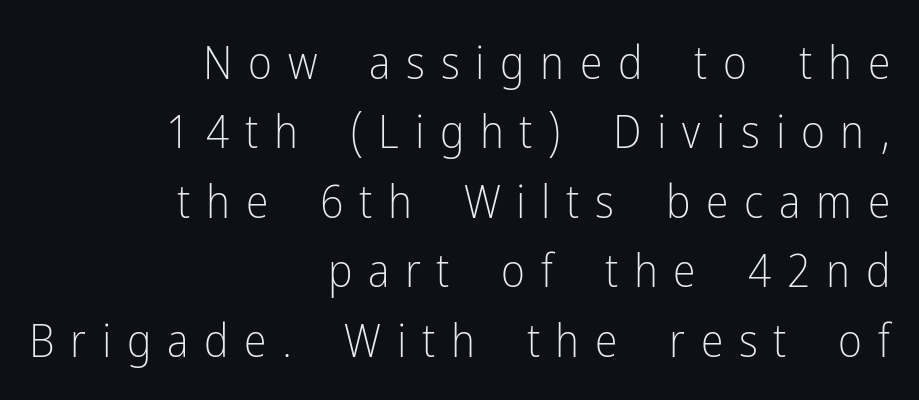
Q: Is the text bold? A: No.
Q: Is the text italic (slanted)? A: No, it is upright.
Q: Is the typeface a serif or a sans-serif typeface? A: Sans-serif.
Q: Is the text underlined? A: No.
Q: How is the paragraph aligned? A: Right-aligned.
Q: Is the spacing between letters normal or unusually wide? A: Unusually wide.
Q: Is the spacing between lines tight, normal or loose? A: Normal.
Q: Width (condensed, normal, or wide)? A: Condensed.
Q: Stroke contrast? A: Low.
Q: x-height? A: Medium.
Q: Monospaced? A: No.
